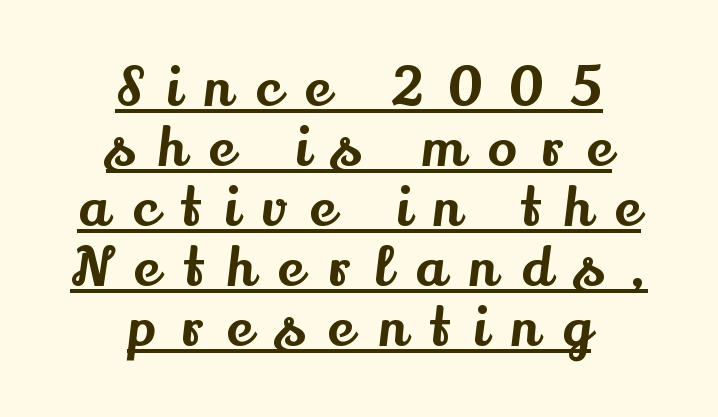
Q: Is the text italic (slanted)? A: Yes.
Q: Is the typeface a serif or a sans-serif typeface? A: Serif.
Q: Is the text underlined? A: Yes.
Q: How is the paragraph aligned? A: Centered.
Q: Is the spacing between letters normal or unusually wide? A: Unusually wide.
Q: Is the spacing between lines tight, normal or loose? A: Tight.
Q: Width (condensed, normal, or wide)? A: Normal.
Q: Stroke contrast? A: Medium.
Q: x-height? A: Small.
Q: Monospaced? A: No.
